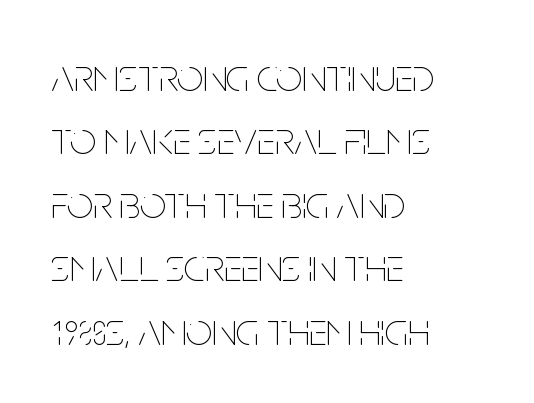
The baseline area is clear. The ragged edge is on the right, which tells us the setting is flush left. Quick note: not italic, upright. These lines sit exactly where default settings would place them. The letters advance in unequal steps, a hallmark of proportional type. The letterforms sit at book weight or below.
